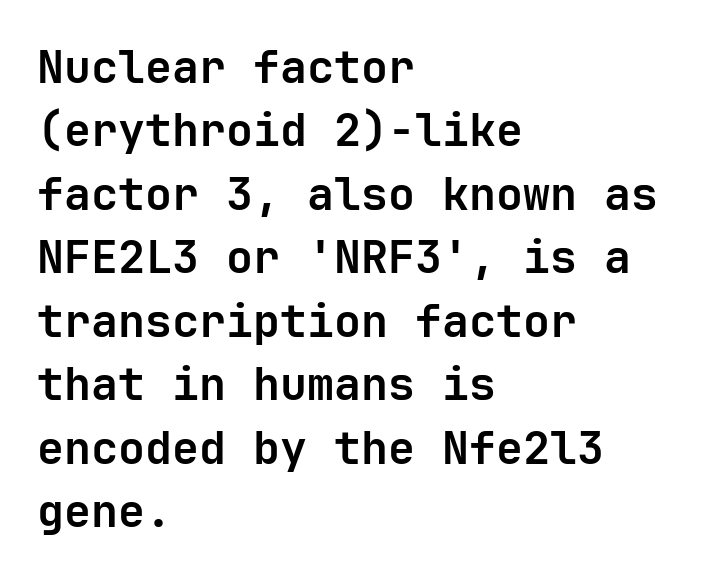
The image shows 45 px bold sans-serif type, upright, monospaced; set left-aligned, normal line spacing (1.41x), normal letter spacing, not underlined; low stroke contrast and a medium x-height.
